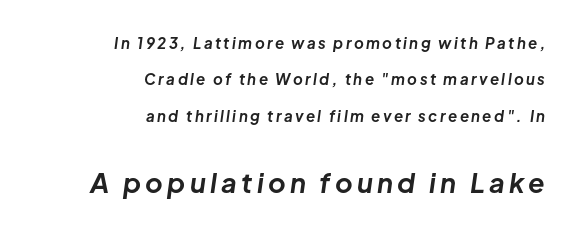
{"italic": "yes", "lean": "right", "slant_degrees": 8, "bold": "yes", "underline": "no", "align": "right", "line_spacing": "loose", "line_spacing_ratio": 2.43, "larger_block": "second", "size_ratio": 1.8, "glyph_px": 27}
